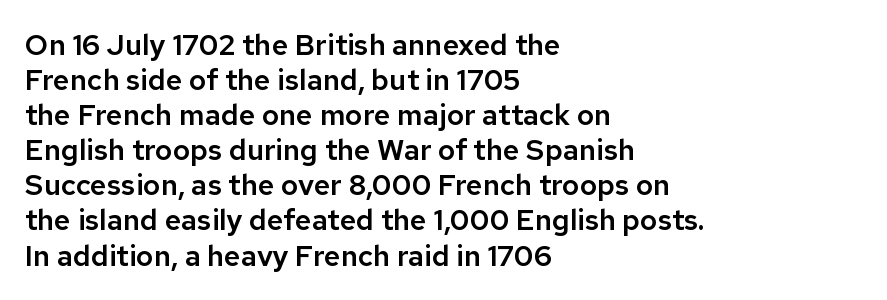
Notice how the stems are strictly vertical — no italics here. Character widths vary here, with narrow letters taking less room than wide ones. Letterform terminals end flat and unadorned throughout the passage. Observe the ordinary spacing: letters are neighbours, not strangers.
